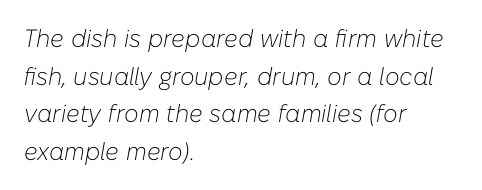
The image shows 25 px text type, italic (leaning right); set left-aligned, normal line spacing (1.51x), normal letter spacing, not underlined.
